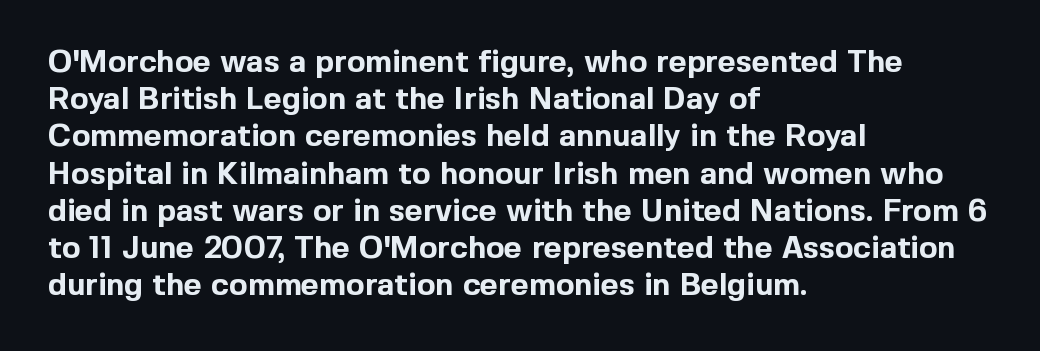
The image shows 31 px bold sans-serif type, upright; set left-aligned, line spacing 1.2x, normal letter spacing, not underlined; a medium x-height.
